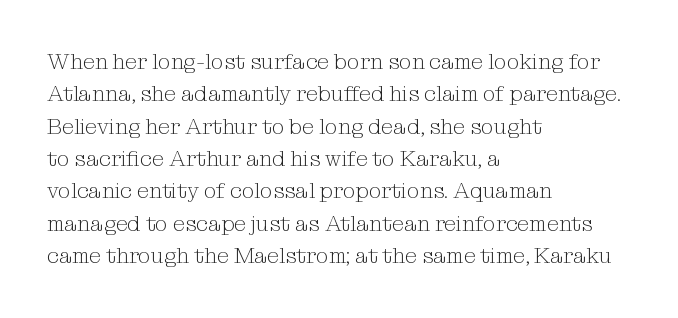
The image shows 22 px text type, upright; set left-aligned, normal line spacing (1.47x), normal letter spacing, not underlined.
